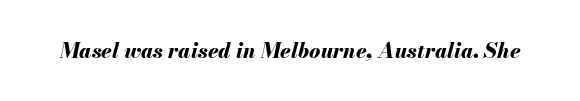
Looking at the ascenders, they clearly lean. The zone under the glyphs is completely vacant. There is no visible air inserted between adjacent glyphs. Pretty heavy lettering here — definitely bold.
